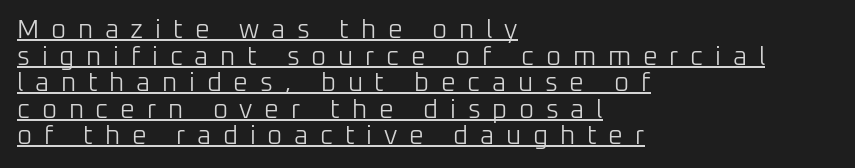
{"italic": "no", "bold": "no", "underline": "yes", "align": "left", "line_spacing": "tight", "line_spacing_ratio": 1.02, "letter_spacing": "wide", "letter_spacing_em": 0.45, "glyph_px": 26}
